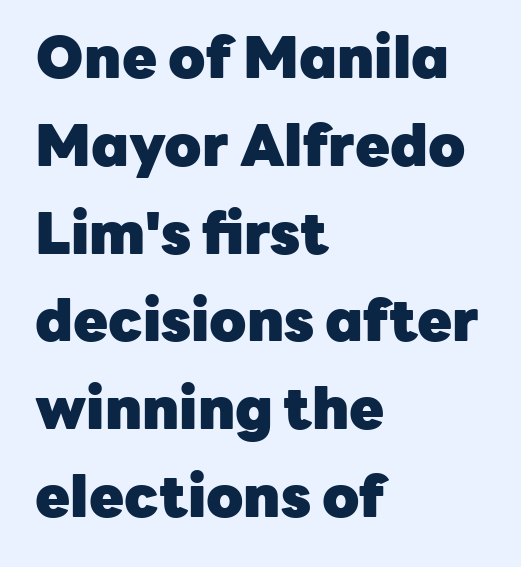
{"serif": "no", "italic": "no", "bold": "yes", "weight": "heavy", "width": "normal", "stroke_contrast": "low", "x_height": "medium", "monospaced": "no", "underline": "no", "align": "left", "line_spacing": "normal", "line_spacing_ratio": 1.54, "letter_spacing": "normal", "letter_spacing_em": 0.0, "glyph_px": 57}
